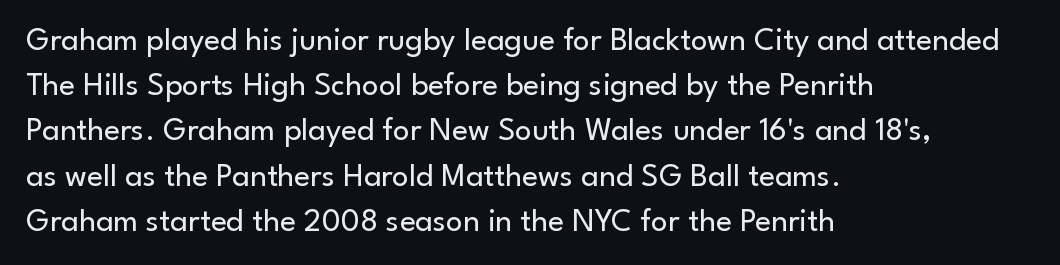
{"serif": "no", "italic": "no", "bold": "no", "weight": "regular", "width": "normal", "stroke_contrast": "low", "x_height": "small", "monospaced": "no", "underline": "no", "align": "left", "line_spacing": "normal", "line_spacing_ratio": 1.37, "letter_spacing": "normal", "letter_spacing_em": 0.0, "glyph_px": 33}
